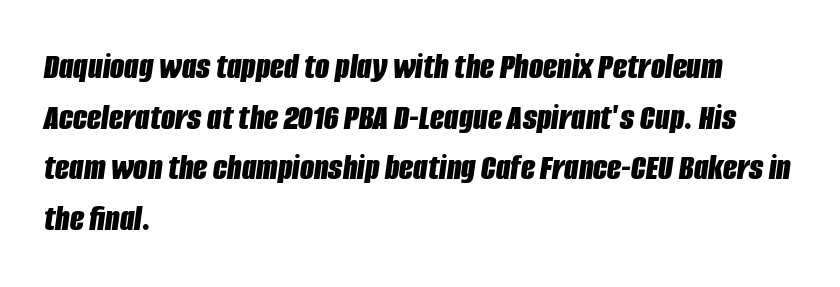
{"italic": "yes", "lean": "right", "slant_degrees": 8, "bold": "yes", "weight": "bold", "width": "condensed", "stroke_contrast": "low", "x_height": "large", "monospaced": "no", "underline": "no", "align": "left", "line_spacing": "normal", "line_spacing_ratio": 1.37, "letter_spacing": "normal", "letter_spacing_em": 0.0, "glyph_px": 37}
